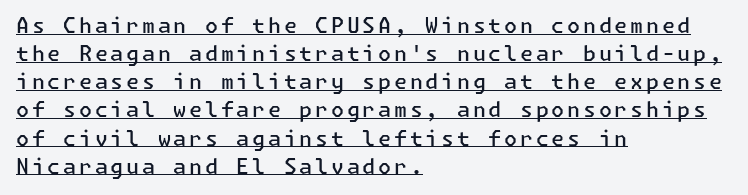
{"italic": "no", "bold": "semi", "underline": "yes", "align": "left", "line_spacing": "normal", "line_spacing_ratio": 1.34, "glyph_px": 21}
